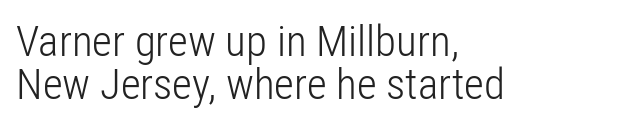
Q: Is the text bold? A: No.
Q: Is the text italic (slanted)? A: No, it is upright.
Q: Is the typeface a serif or a sans-serif typeface? A: Sans-serif.
Q: Is the text underlined? A: No.
Q: How is the paragraph aligned? A: Left-aligned.
Q: Is the spacing between letters normal or unusually wide? A: Normal.
Q: Is the spacing between lines tight, normal or loose? A: Tight.
Q: Width (condensed, normal, or wide)? A: Condensed.
Q: Stroke contrast? A: Low.
Q: x-height? A: Medium.
Q: Monospaced? A: No.
